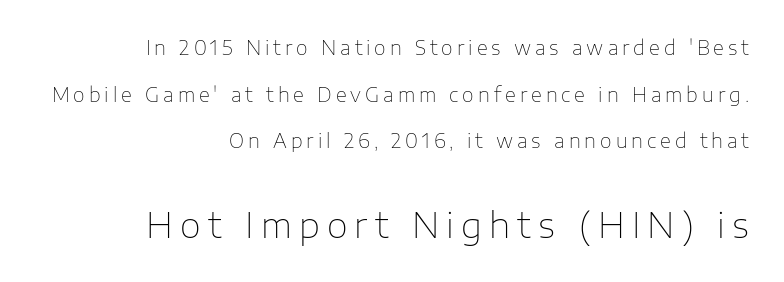
The text block is weighted toward the right margin, trailing off unevenly leftward. Nothing heavy about these letters — not bold at all. Italic: no, the glyphs are upright roman. Display-style spreading of the glyphs; the letterfit is very open. I'd call this a sans setting — the letters go barefoot.
